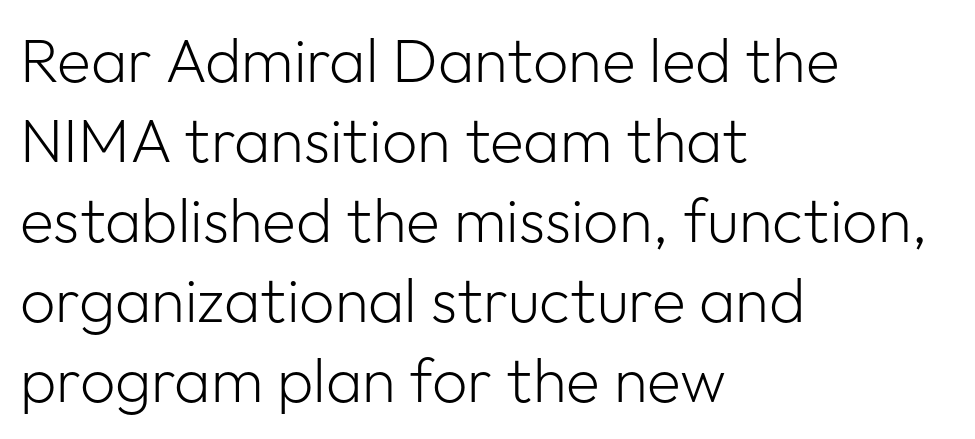
Layout note: lines flush left. Look at the bottom of the vertical strokes: they stop flat, with no serifs. You could not count columns in this text — the font is proportionally spaced. This sample uses an upright cut, with every glyph sitting square on the baseline. Quick note: underline off.
